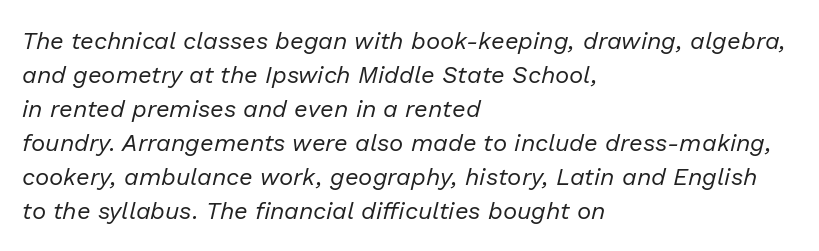
This sample uses plain, unmodified letter spacing. If you measured baseline to baseline, you'd find a middling distance. Underlining? Definitely not there. The glyphs look as if they've been sheared to an angle. The strokes are not fattened; the text isn't bold.
